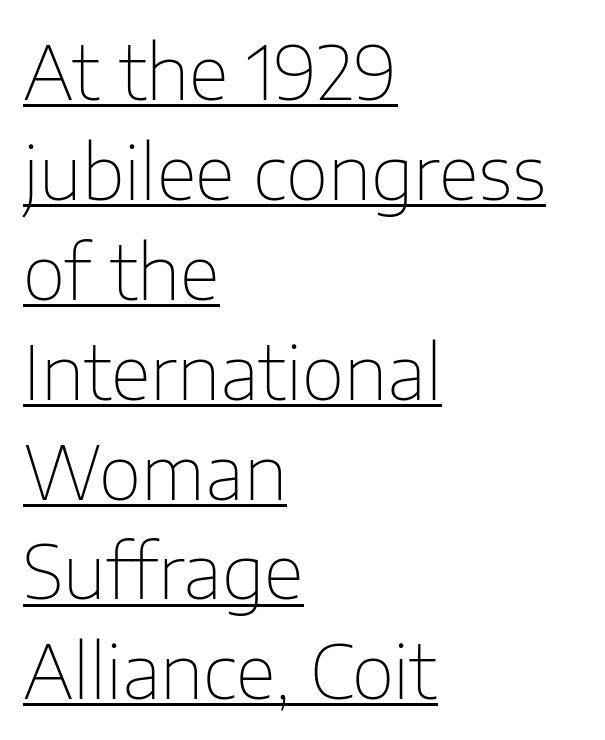
Q: Is the text bold? A: No.
Q: Is the text italic (slanted)? A: No, it is upright.
Q: Is the typeface a serif or a sans-serif typeface? A: Sans-serif.
Q: Is the text underlined? A: Yes.
Q: How is the paragraph aligned? A: Left-aligned.
Q: Is the spacing between letters normal or unusually wide? A: Normal.
Q: Is the spacing between lines tight, normal or loose? A: Normal.
Q: Width (condensed, normal, or wide)? A: Normal.
Q: Stroke contrast? A: Low.
Q: x-height? A: Medium.
Q: Monospaced? A: No.
